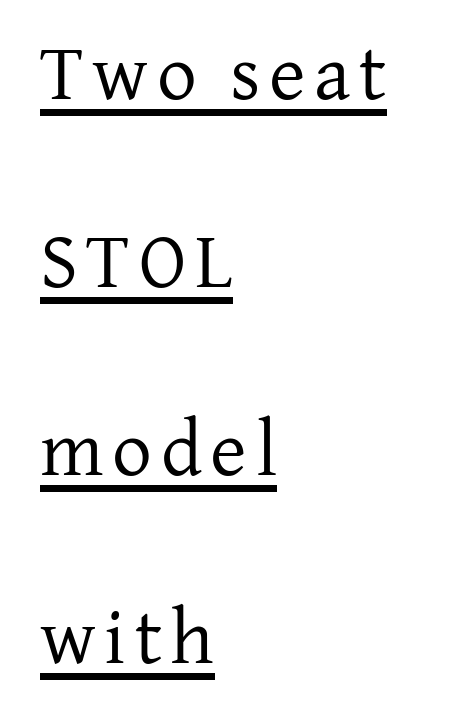
{"serif": "yes", "italic": "no", "bold": "no", "weight": "regular", "width": "normal", "stroke_contrast": "low", "x_height": "medium", "monospaced": "no", "underline": "yes", "align": "left", "line_spacing": "loose", "line_spacing_ratio": 2.38, "glyph_px": 79}
